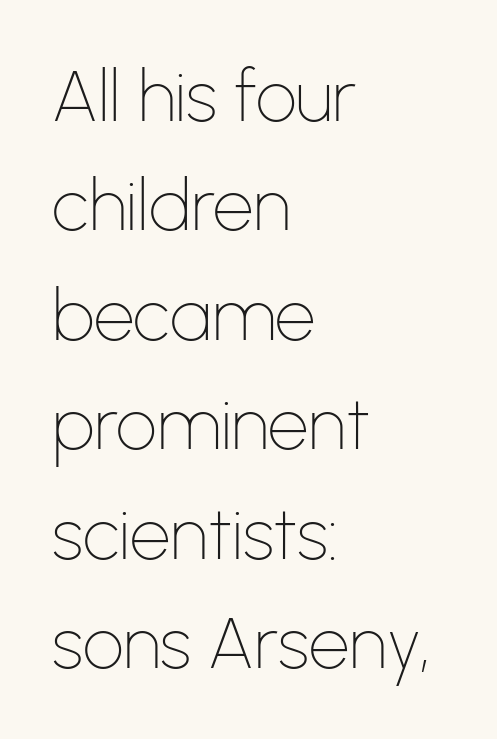
{"serif": "no", "italic": "no", "bold": "no", "weight": "thin", "width": "normal", "stroke_contrast": "low", "x_height": "medium", "monospaced": "no", "underline": "no", "align": "left", "line_spacing": "normal", "line_spacing_ratio": 1.52, "letter_spacing": "normal", "letter_spacing_em": 0.0, "glyph_px": 72}
